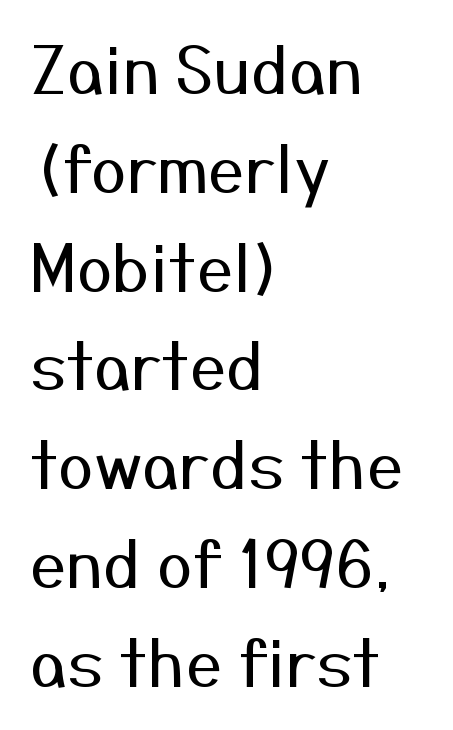
Q: Is the text bold? A: No.
Q: Is the text italic (slanted)? A: No, it is upright.
Q: Is the typeface a serif or a sans-serif typeface? A: Sans-serif.
Q: Is the text underlined? A: No.
Q: How is the paragraph aligned? A: Left-aligned.
Q: Is the spacing between letters normal or unusually wide? A: Normal.
Q: Is the spacing between lines tight, normal or loose? A: Normal.
Q: Width (condensed, normal, or wide)? A: Normal.
Q: Stroke contrast? A: Medium.
Q: x-height? A: Medium.
Q: Monospaced? A: No.
